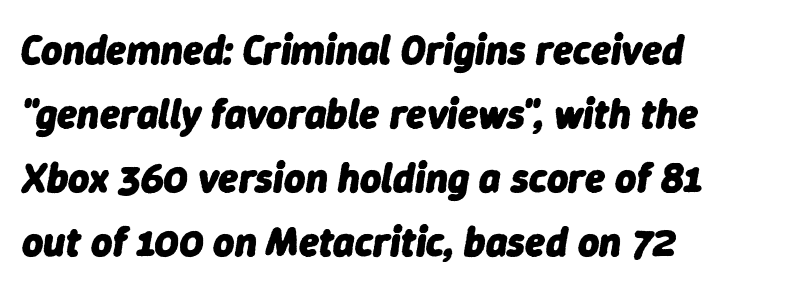
The image shows 41 px heavy type, italic (leaning right); set left-aligned, normal line spacing (1.56x), normal letter spacing, not underlined; low stroke contrast and a medium x-height.
